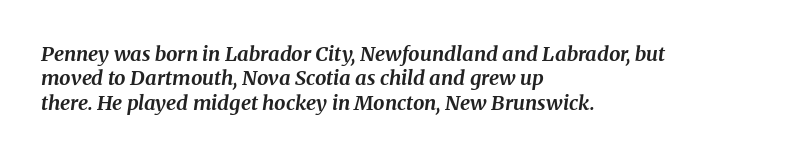
{"italic": "yes", "lean": "right", "slant_degrees": 8, "bold": "yes", "underline": "no", "align": "left", "line_spacing_ratio": 1.22, "letter_spacing": "normal", "letter_spacing_em": 0.0, "glyph_px": 20}
